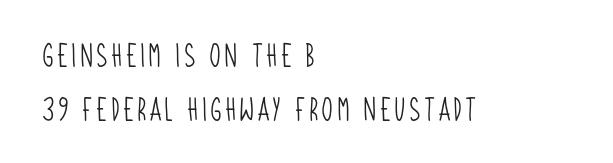
Q: Is the text bold? A: No.
Q: Is the text underlined? A: No.
Q: How is the paragraph aligned? A: Left-aligned.
Q: Is the spacing between lines tight, normal or loose? A: Loose.
